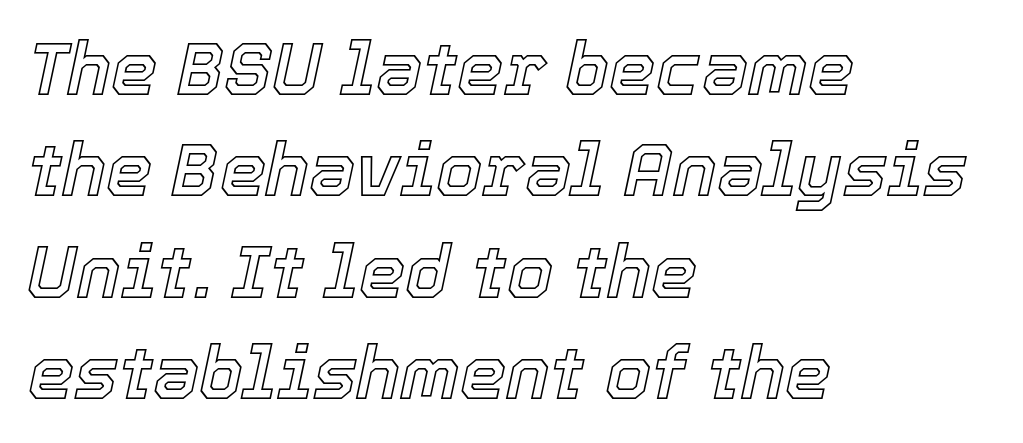
Q: Is the text italic (slanted)? A: Yes, it leans right by about 12 degrees.
Q: Is the text underlined? A: No.
Q: How is the paragraph aligned? A: Left-aligned.
Q: Is the spacing between letters normal or unusually wide? A: Normal.
Q: Is the spacing between lines tight, normal or loose? A: Normal.
Q: Width (condensed, normal, or wide)? A: Normal.
Q: x-height? A: Medium.
Q: Monospaced? A: No.
